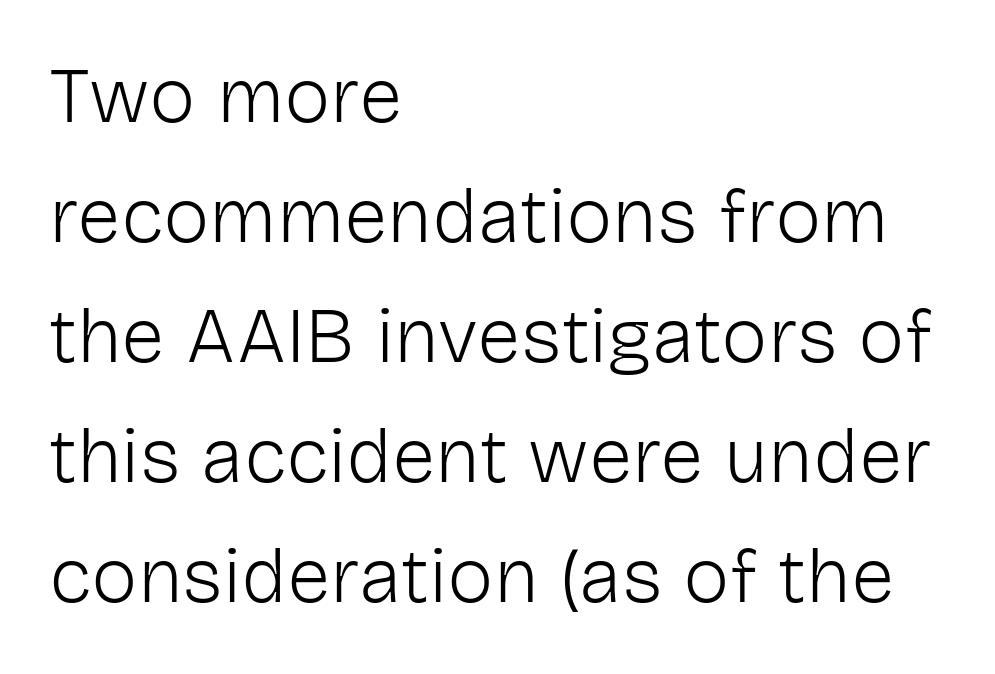
Q: Is the text bold? A: No.
Q: Is the text italic (slanted)? A: No, it is upright.
Q: Is the typeface a serif or a sans-serif typeface? A: Sans-serif.
Q: Is the text underlined? A: No.
Q: How is the paragraph aligned? A: Left-aligned.
Q: Is the spacing between letters normal or unusually wide? A: Normal.
Q: Is the spacing between lines tight, normal or loose? A: Normal.
Q: Width (condensed, normal, or wide)? A: Normal.
Q: Stroke contrast? A: Low.
Q: x-height? A: Medium.
Q: Monospaced? A: No.
